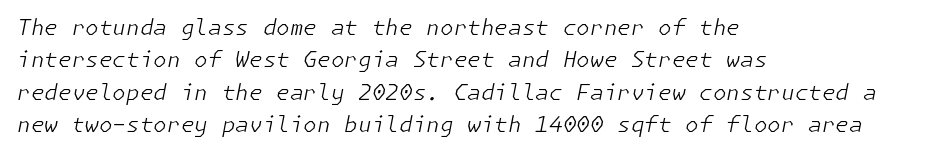
You could call the tracking neutral — neither tight nor loose. The ragged edge is on the right, which tells us the setting is flush left. Is the type heavy? It reads as light-to-regular instead. Normally led — the rows are evenly, conventionally spaced. Compared with ordinary roman type, these characters are visibly tilted.
